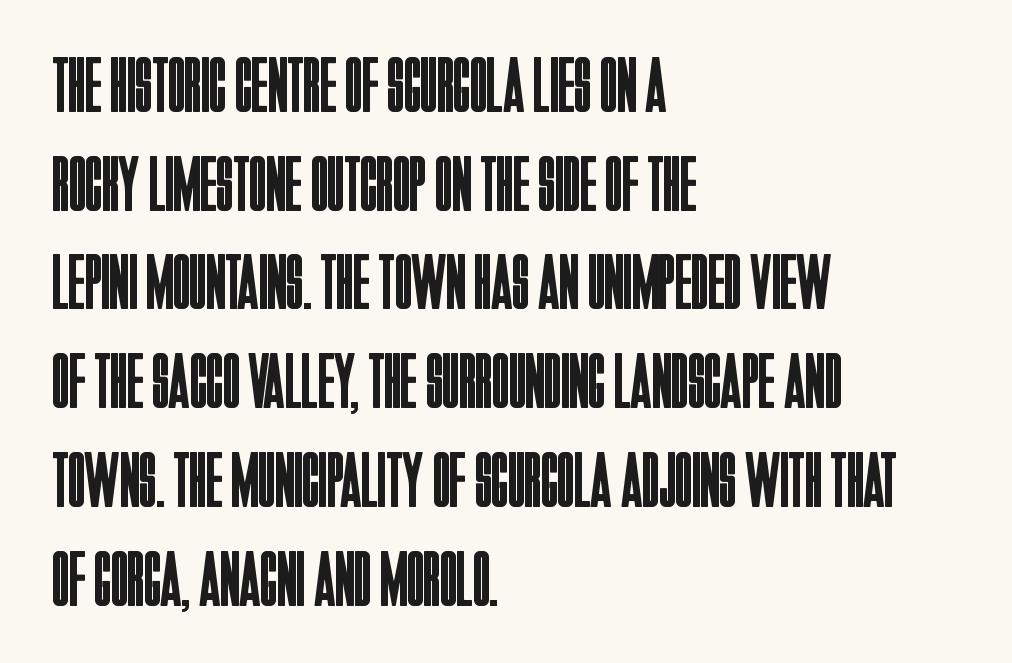
{"serif": "no", "italic": "no", "bold": "no", "weight": "regular", "width": "condensed", "stroke_contrast": "low", "x_height": "large", "monospaced": "no", "underline": "no", "align": "left", "line_spacing": "normal", "line_spacing_ratio": 1.25, "letter_spacing": "normal", "letter_spacing_em": 0.0, "glyph_px": 79}
